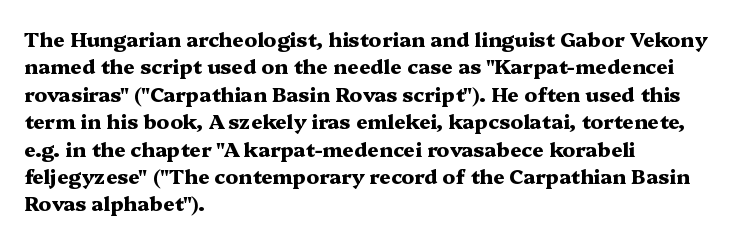
{"italic": "no", "bold": "yes", "underline": "no", "align": "left", "line_spacing": "normal", "line_spacing_ratio": 1.37, "letter_spacing": "normal", "letter_spacing_em": 0.0, "glyph_px": 20}
